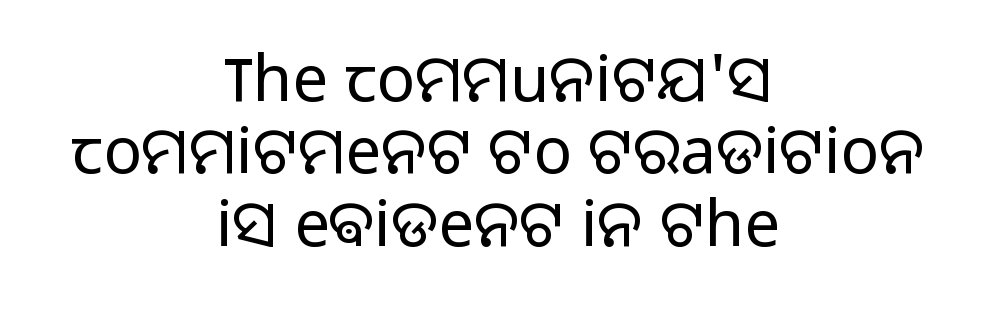
{"serif": "no", "italic": "no", "bold": "no", "weight": "light", "width": "normal", "stroke_contrast": "low", "x_height": "medium", "monospaced": "no", "underline": "no", "align": "center", "line_spacing": "tight", "line_spacing_ratio": 1.13, "letter_spacing": "normal", "letter_spacing_em": 0.0, "glyph_px": 64}
